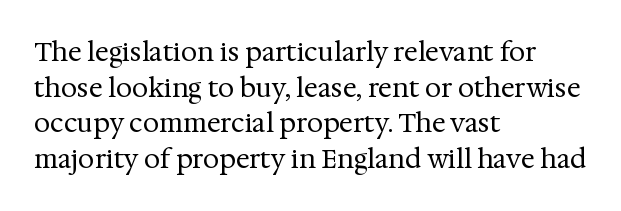
Q: Is the text bold? A: No.
Q: Is the text italic (slanted)? A: No, it is upright.
Q: Is the text underlined? A: No.
Q: How is the paragraph aligned? A: Left-aligned.
Q: Is the spacing between letters normal or unusually wide? A: Normal.
Q: Is the spacing between lines tight, normal or loose? A: Normal.
